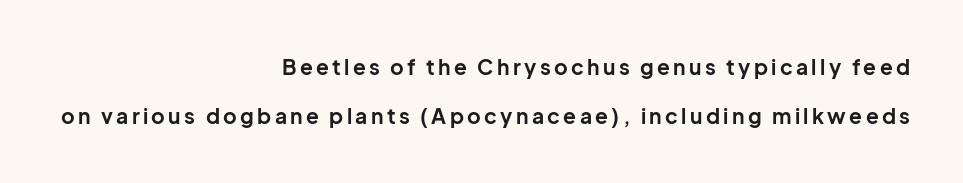
Q: Is the text bold? A: Yes.
Q: Is the text italic (slanted)? A: No, it is upright.
Q: Is the text underlined? A: No.
Q: How is the paragraph aligned? A: Right-aligned.
Q: Is the spacing between lines tight, normal or loose? A: Loose.
